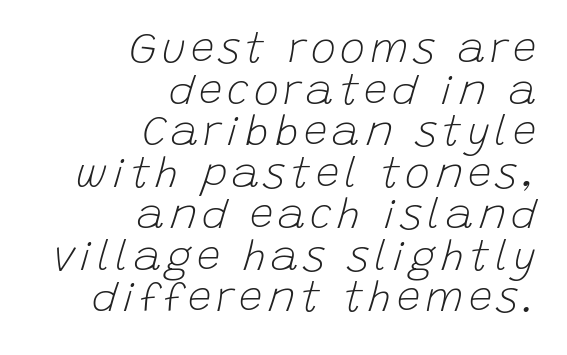
The image shows 42 px light type, italic (leaning right); set right-aligned, tight line spacing (0.99x), not underlined; low stroke contrast and a large x-height.
